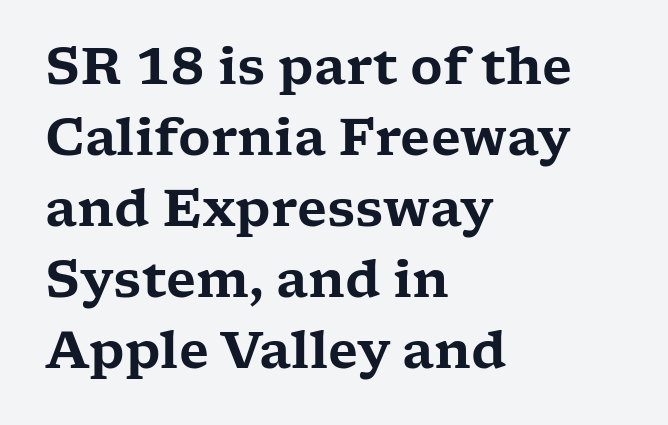
{"serif": "yes", "italic": "no", "width": "wide", "stroke_contrast": "low", "x_height": "medium", "monospaced": "no", "underline": "no", "align": "left", "line_spacing": "normal", "line_spacing_ratio": 1.42, "letter_spacing": "normal", "letter_spacing_em": 0.0, "glyph_px": 50}
